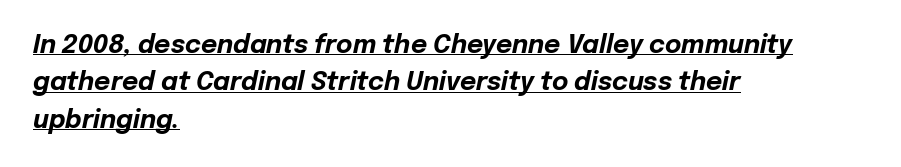
Here the glyphs are tracked normally, forming tight word shapes. The font is running at its bold setting. The passage shown is underscored from start to finish. The passage shown stacks its lines at a standard gap. Casual observation: everything's shoved over to the left.
